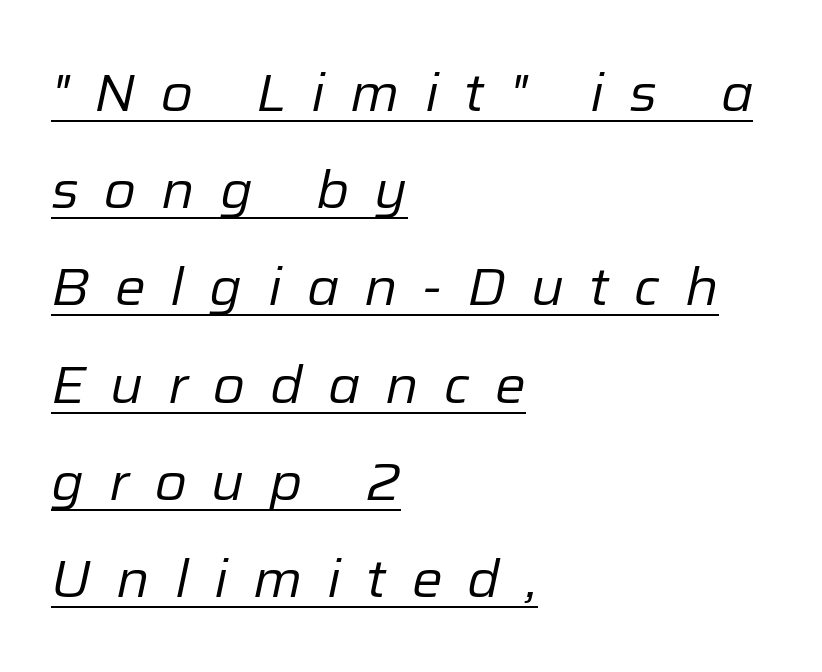
The image shows 52 px regular-weight type, italic (leaning right); set left-aligned, line spacing 1.87x, unusually wide letter spacing (+0.48 em), underlined; low stroke contrast and a medium x-height.
